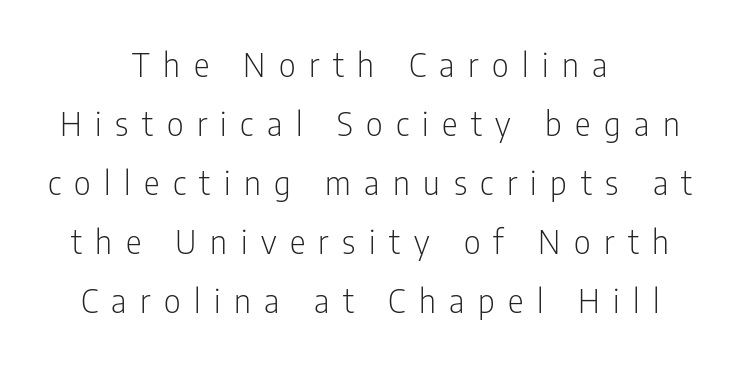
The image shows 33 px light, condensed sans-serif type, upright; set centered, line spacing 1.79x, unusually wide letter spacing (+0.41 em), not underlined; low stroke contrast and a medium x-height.
